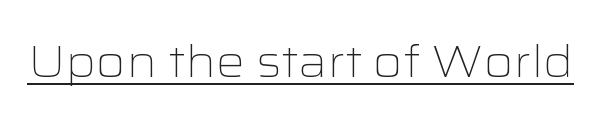
Q: Is the text bold? A: No.
Q: Is the text italic (slanted)? A: No, it is upright.
Q: Is the typeface a serif or a sans-serif typeface? A: Sans-serif.
Q: Is the text underlined? A: Yes.
Q: Is the spacing between letters normal or unusually wide? A: Normal.
Q: Width (condensed, normal, or wide)? A: Wide.
Q: Stroke contrast? A: Low.
Q: x-height? A: Medium.
Q: Monospaced? A: No.
